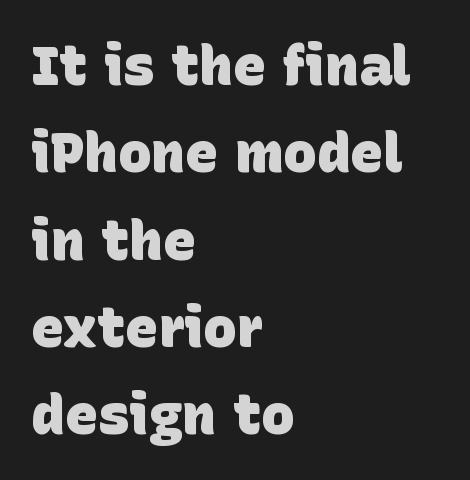
Just letters on the line, the space beneath them empty. Alignment: flush left. Nope, no serifs anywhere on these letters. Strokes here are thick enough to call this a true bold.
